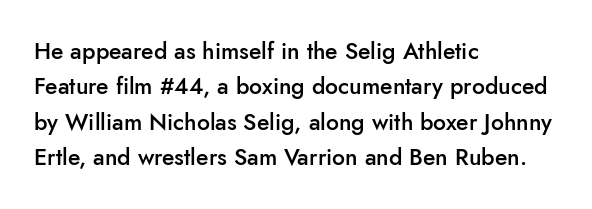
{"italic": "no", "bold": "semi", "underline": "no", "align": "left", "line_spacing": "normal", "line_spacing_ratio": 1.54, "letter_spacing": "normal", "letter_spacing_em": 0.0, "glyph_px": 23}
